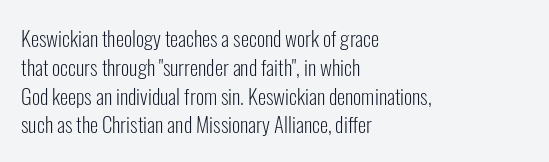
Each new line begins a customary step beneath the previous one. Stems here are at most as thick as an everyday book face. Words appear dense and cohesive because spacing is normal. Descenders hang freely into open space. The axis of the letterforms is exactly vertical.
